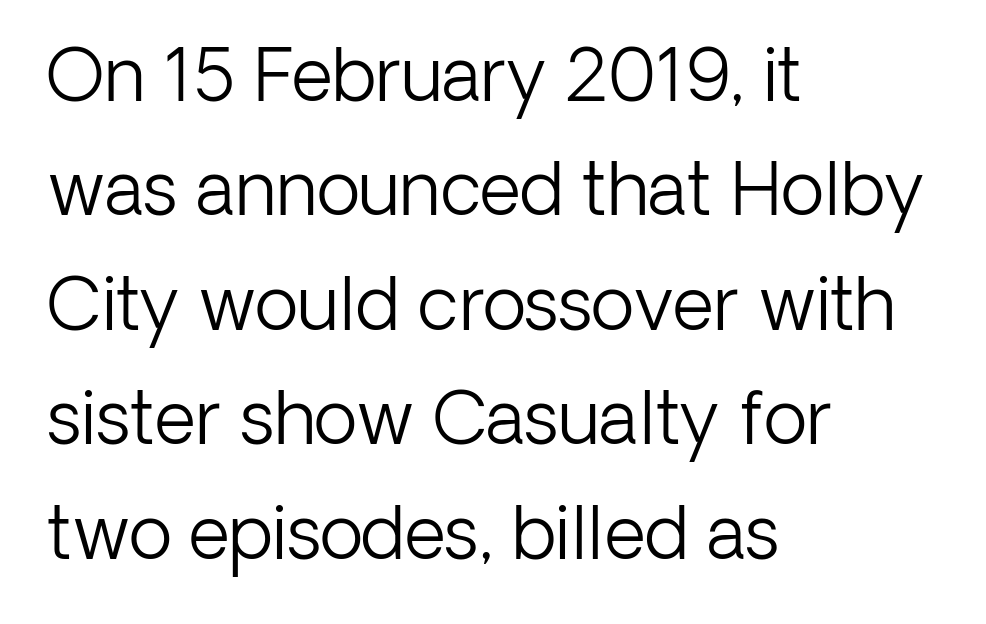
Each row of text sits above clean, open space. Weight: regular or lighter. If you measured baseline to baseline, you'd find a middling distance. These lines stack with their left ends in a neat column. You can tell it's not italic because the verticals are truly vertical.
